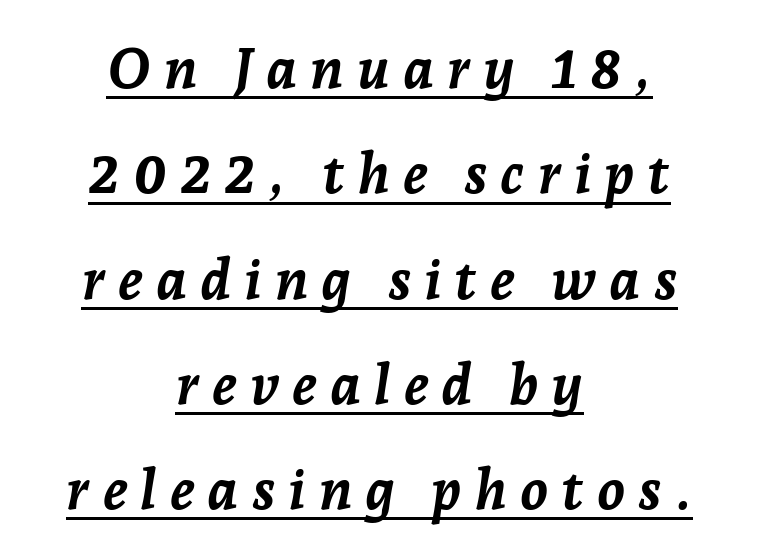
{"italic": "yes", "lean": "right", "slant_degrees": 7, "bold": "yes", "weight": "semibold", "width": "normal", "stroke_contrast": "low", "x_height": "medium", "monospaced": "no", "underline": "yes", "align": "center", "line_spacing_ratio": 1.88, "letter_spacing": "wide", "letter_spacing_em": 0.23, "glyph_px": 56}
